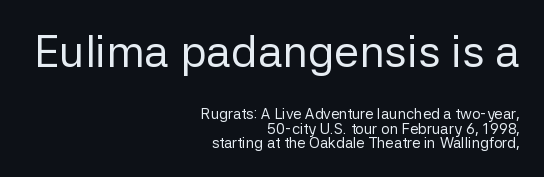
{"serif": "no", "italic": "no", "bold": "no", "weight": "regular", "width": "normal", "stroke_contrast": "low", "x_height": "medium", "monospaced": "no", "underline": "no", "align": "right", "line_spacing": "tight", "line_spacing_ratio": 0.98, "letter_spacing": "normal", "letter_spacing_em": 0.0, "larger_block": "first", "size_ratio": 3.0, "glyph_px": 45}
